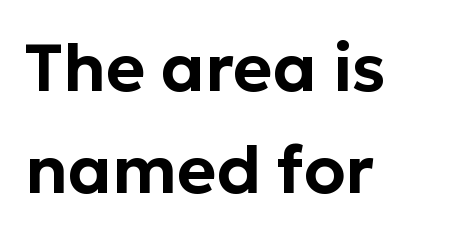
{"serif": "no", "italic": "no", "width": "normal", "stroke_contrast": "low", "x_height": "medium", "monospaced": "no", "underline": "no", "align": "left", "line_spacing": "normal", "line_spacing_ratio": 1.52, "letter_spacing": "normal", "letter_spacing_em": 0.0, "glyph_px": 67}
